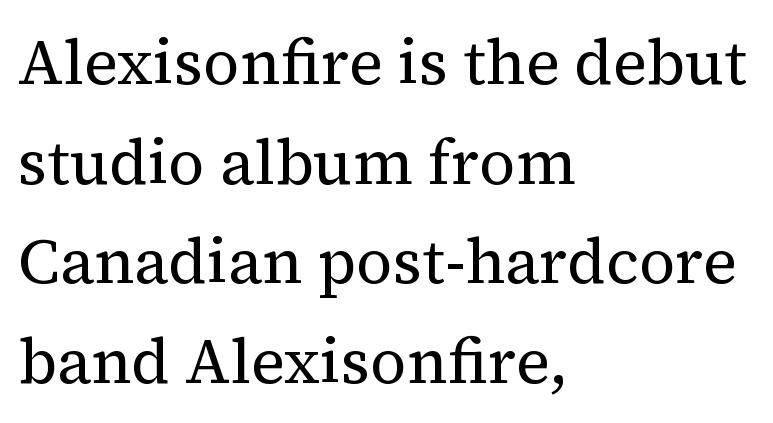
The image shows 63 px regular-weight serif type, upright; set left-aligned, normal line spacing (1.58x), normal letter spacing, not underlined; medium stroke contrast and a medium x-height.
